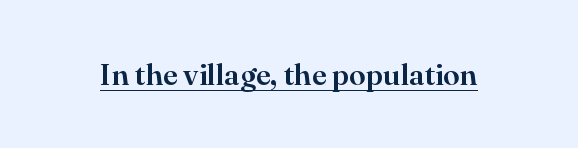
{"serif": "yes", "italic": "no", "width": "normal", "stroke_contrast": "high", "x_height": "small", "monospaced": "no", "underline": "yes", "letter_spacing": "normal", "letter_spacing_em": 0.0, "glyph_px": 30}
